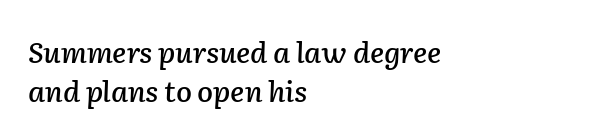
{"italic": "yes", "lean": "right", "slant_degrees": 2, "width": "normal", "stroke_contrast": "low", "x_height": "medium", "monospaced": "no", "underline": "no", "align": "left", "line_spacing": "normal", "line_spacing_ratio": 1.34, "letter_spacing": "normal", "letter_spacing_em": 0.0, "glyph_px": 29}
